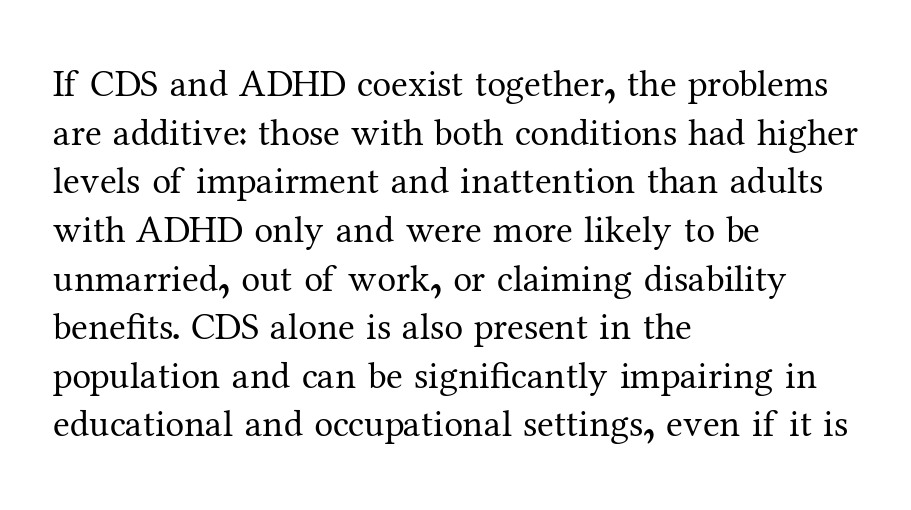
Q: Is the text bold? A: No.
Q: Is the text italic (slanted)? A: No, it is upright.
Q: Is the typeface a serif or a sans-serif typeface? A: Serif.
Q: Is the text underlined? A: No.
Q: How is the paragraph aligned? A: Left-aligned.
Q: Is the spacing between letters normal or unusually wide? A: Normal.
Q: Is the spacing between lines tight, normal or loose? A: Normal.
Q: Width (condensed, normal, or wide)? A: Normal.
Q: Stroke contrast? A: Medium.
Q: x-height? A: Medium.
Q: Monospaced? A: No.
